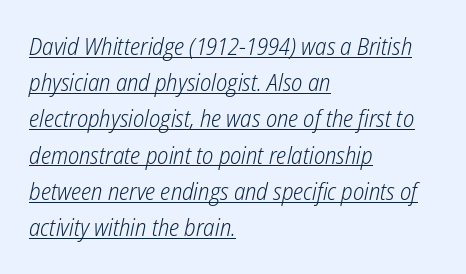
The image shows 24 px text type, italic (leaning right); set left-aligned, normal line spacing (1.51x), normal letter spacing, underlined.
